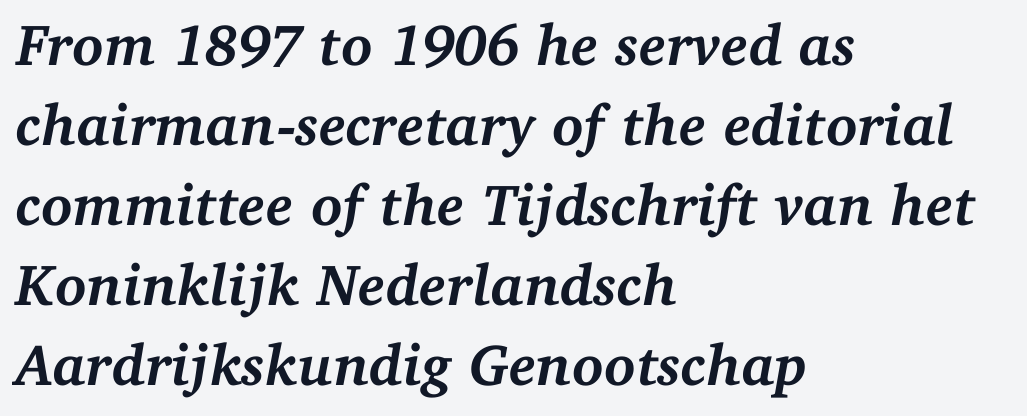
Q: Is the text bold? A: Yes.
Q: Is the text italic (slanted)? A: Yes, it leans right by about 11 degrees.
Q: Is the typeface a serif or a sans-serif typeface? A: Serif.
Q: Is the text underlined? A: No.
Q: How is the paragraph aligned? A: Left-aligned.
Q: Is the spacing between letters normal or unusually wide? A: Normal.
Q: Is the spacing between lines tight, normal or loose? A: Normal.
Q: Width (condensed, normal, or wide)? A: Normal.
Q: Stroke contrast? A: Medium.
Q: x-height? A: Medium.
Q: Monospaced? A: No.
